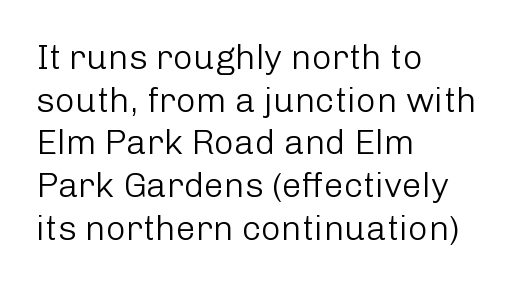
Visually the block forms a straight wall on the left and a jagged coastline on the right. The passage shown is typed in a proportional face where columns would drift. The strip under each line holds only bare page. The characters are drawn with everyday or finer stroke widths. The typography opts for an upright posture over an oblique one.
